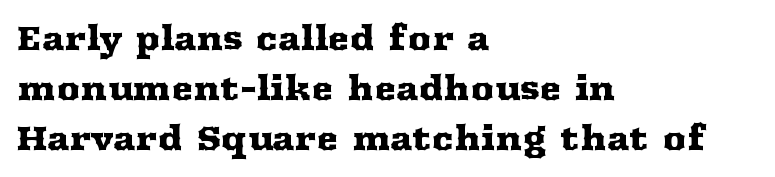
Q: Is the text italic (slanted)? A: No, it is upright.
Q: Is the typeface a serif or a sans-serif typeface? A: Serif.
Q: Is the text underlined? A: No.
Q: How is the paragraph aligned? A: Left-aligned.
Q: Is the spacing between letters normal or unusually wide? A: Normal.
Q: Is the spacing between lines tight, normal or loose? A: Normal.
Q: Width (condensed, normal, or wide)? A: Wide.
Q: Stroke contrast? A: Medium.
Q: x-height? A: Medium.
Q: Monospaced? A: No.
